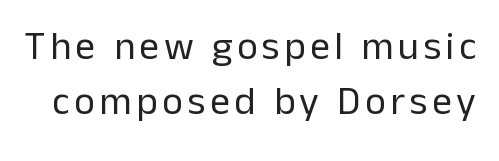
The image shows 40 px regular-weight sans-serif type, upright; set normal line spacing (1.37x), not underlined; low stroke contrast and a medium x-height.
